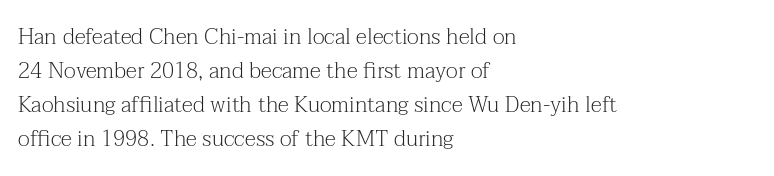
{"italic": "no", "bold": "no", "underline": "no", "align": "left", "line_spacing": "normal", "line_spacing_ratio": 1.54, "letter_spacing": "normal", "letter_spacing_em": 0.0, "glyph_px": 22}
